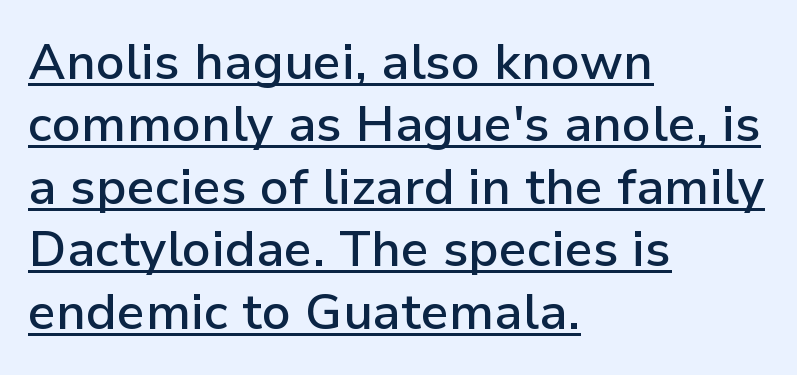
{"serif": "no", "italic": "no", "bold": "semi", "weight": "semibold", "width": "normal", "stroke_contrast": "low", "x_height": "medium", "monospaced": "no", "underline": "yes", "align": "left", "line_spacing": "normal", "line_spacing_ratio": 1.25, "letter_spacing": "normal", "letter_spacing_em": 0.0, "glyph_px": 50}
